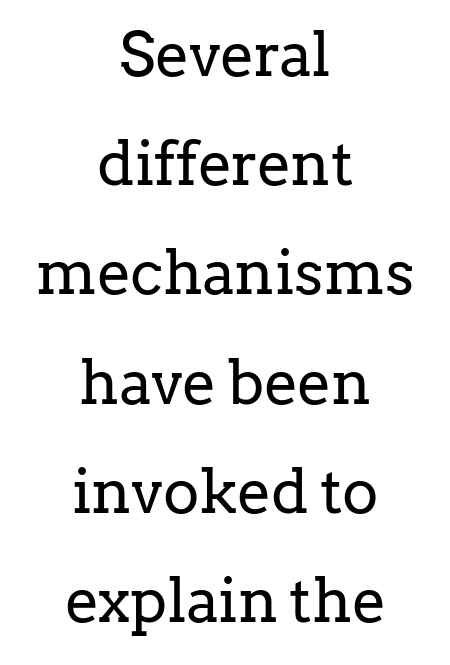
Q: Is the text bold? A: No.
Q: Is the text italic (slanted)? A: No, it is upright.
Q: Is the typeface a serif or a sans-serif typeface? A: Serif.
Q: Is the text underlined? A: No.
Q: How is the paragraph aligned? A: Centered.
Q: Is the spacing between letters normal or unusually wide? A: Normal.
Q: Width (condensed, normal, or wide)? A: Normal.
Q: Stroke contrast? A: Low.
Q: x-height? A: Medium.
Q: Monospaced? A: No.
